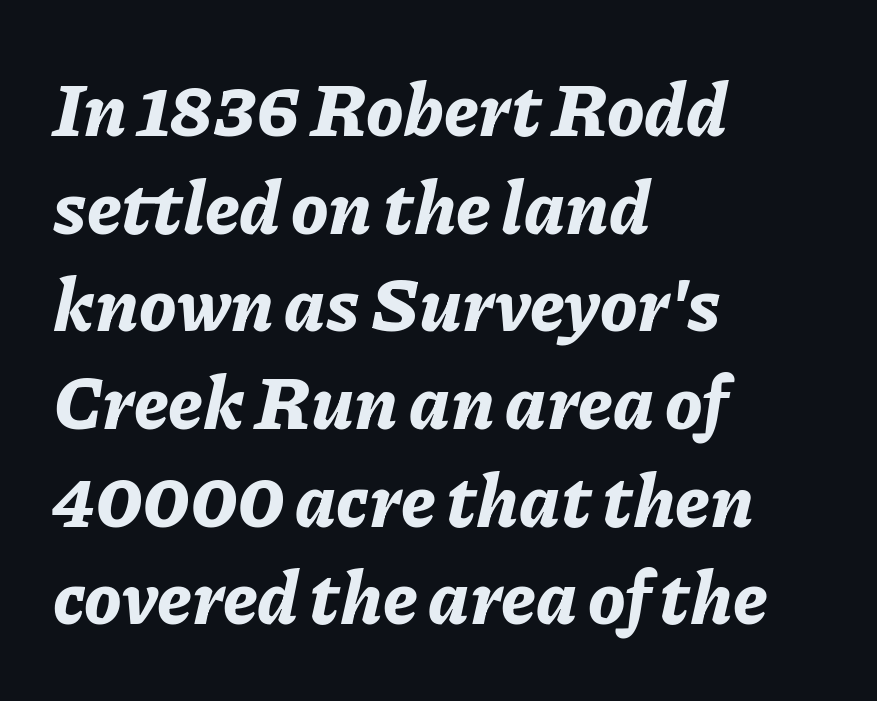
{"italic": "yes", "lean": "right", "slant_degrees": 11, "bold": "yes", "weight": "bold", "width": "normal", "stroke_contrast": "low", "x_height": "medium", "monospaced": "no", "underline": "no", "align": "left", "line_spacing": "normal", "line_spacing_ratio": 1.32, "letter_spacing": "normal", "letter_spacing_em": 0.0, "glyph_px": 74}
